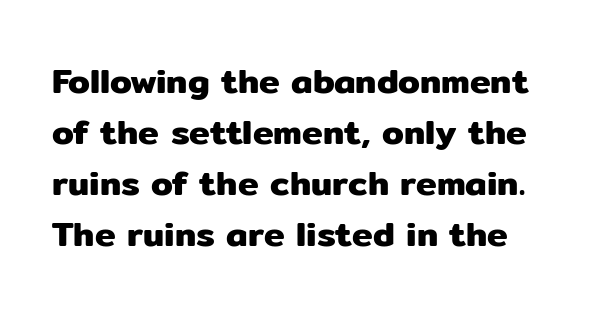
{"serif": "no", "italic": "no", "width": "normal", "stroke_contrast": "low", "x_height": "medium", "monospaced": "no", "underline": "no", "align": "left", "line_spacing": "normal", "line_spacing_ratio": 1.46, "letter_spacing": "normal", "letter_spacing_em": 0.0, "glyph_px": 35}
